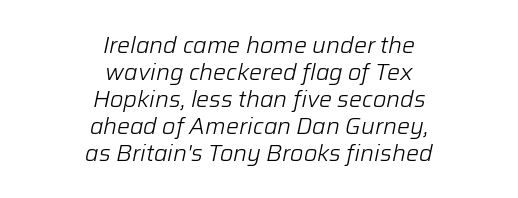
The image shows 23 px text type, italic (leaning right); set centered, line spacing 1.17x, normal letter spacing, not underlined.
